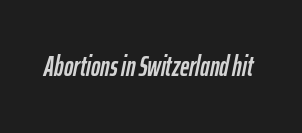
Q: Is the text italic (slanted)? A: Yes, it leans right by about 12 degrees.
Q: Is the text underlined? A: No.
Q: Is the spacing between letters normal or unusually wide? A: Normal.
Q: Width (condensed, normal, or wide)? A: Condensed.
Q: Stroke contrast? A: Low.
Q: x-height? A: Medium.
Q: Monospaced? A: No.
